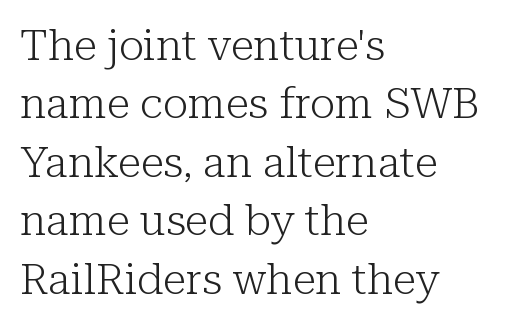
Q: Is the text bold? A: No.
Q: Is the text italic (slanted)? A: No, it is upright.
Q: Is the typeface a serif or a sans-serif typeface? A: Serif.
Q: Is the text underlined? A: No.
Q: How is the paragraph aligned? A: Left-aligned.
Q: Is the spacing between letters normal or unusually wide? A: Normal.
Q: Is the spacing between lines tight, normal or loose? A: Normal.
Q: Width (condensed, normal, or wide)? A: Normal.
Q: Stroke contrast? A: Low.
Q: x-height? A: Medium.
Q: Monospaced? A: No.
